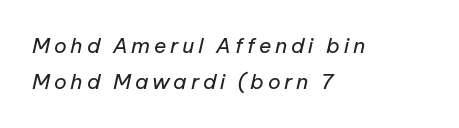
Does the copy run flush right? No — it runs flush left. Nobody drew a line under any word here. Weight: in the light-to-regular range. An italicized treatment has been applied to the whole sample.
